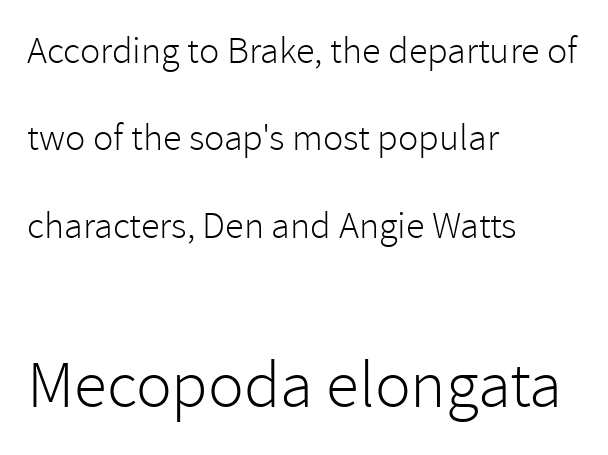
The image shows 67 px light sans-serif type, upright; set left-aligned, loose line spacing (2.3x), normal letter spacing, not underlined; the second (bottom) block is 1.76x larger; low stroke contrast and a medium x-height.
